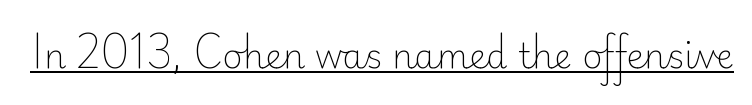
Q: Is the text bold? A: No.
Q: Is the text italic (slanted)? A: No, it is upright.
Q: Is the typeface a serif or a sans-serif typeface? A: Sans-serif.
Q: Is the text underlined? A: Yes.
Q: Is the spacing between letters normal or unusually wide? A: Normal.
Q: Width (condensed, normal, or wide)? A: Normal.
Q: Stroke contrast? A: Low.
Q: x-height? A: Small.
Q: Monospaced? A: No.
